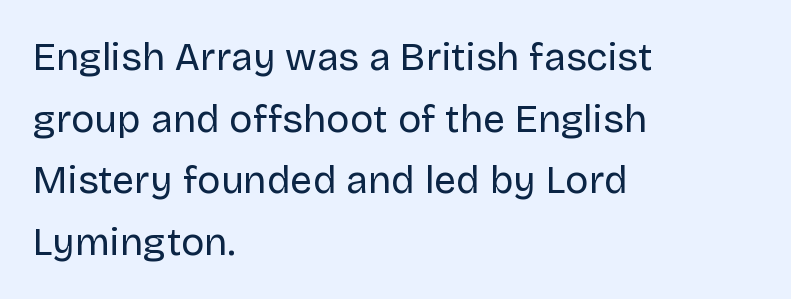
Posture: upright roman. Here the designer chose a conventional face with non-uniform glyph widths. Weight: not bold — regular or lighter. A student would call this left alignment; a typographer would say flush left, rag right.
